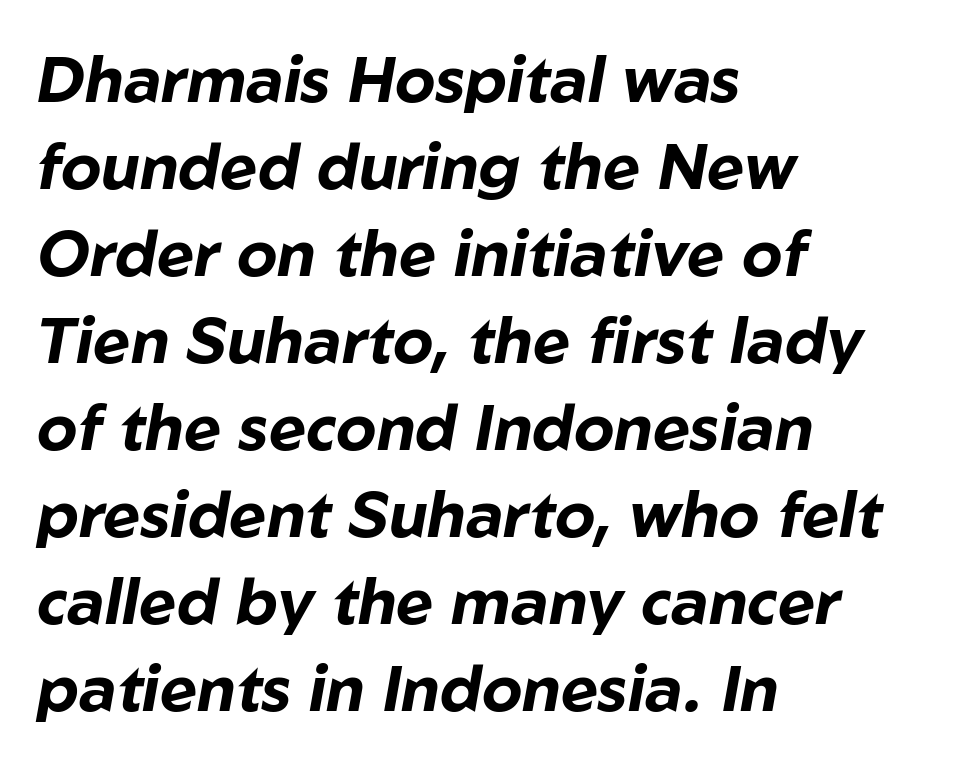
{"italic": "yes", "lean": "right", "slant_degrees": 10, "bold": "yes", "weight": "bold", "width": "normal", "stroke_contrast": "low", "x_height": "medium", "monospaced": "no", "underline": "no", "align": "left", "line_spacing": "normal", "line_spacing_ratio": 1.36, "letter_spacing": "normal", "letter_spacing_em": 0.0, "glyph_px": 64}
